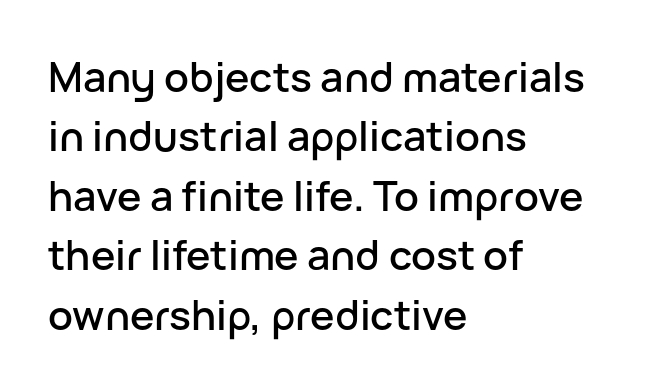
{"serif": "no", "italic": "no", "width": "normal", "stroke_contrast": "low", "x_height": "medium", "monospaced": "no", "underline": "no", "align": "left", "line_spacing": "normal", "line_spacing_ratio": 1.45, "letter_spacing": "normal", "letter_spacing_em": 0.0, "glyph_px": 41}
